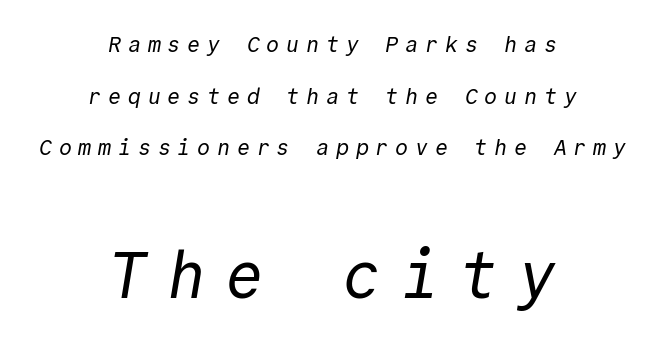
Is the stroke heavy? The answer is a plain regular-or-lighter. A sans-serif font was chosen for this passage. The paragraph has two soft edges and a firm central axis. The rendering uses typewriter-style spacing with identical character cells.
